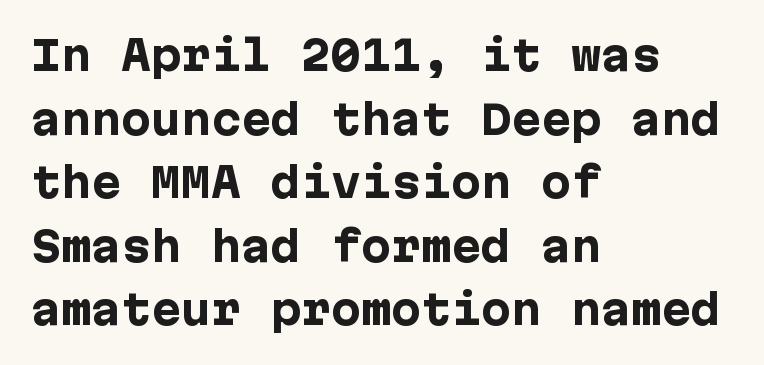
{"serif": "no", "italic": "no", "bold": "yes", "weight": "heavy", "width": "normal", "stroke_contrast": "low", "x_height": "medium", "underline": "no", "align": "left", "line_spacing": "normal", "line_spacing_ratio": 1.59, "letter_spacing": "normal", "letter_spacing_em": 0.0, "glyph_px": 40}
